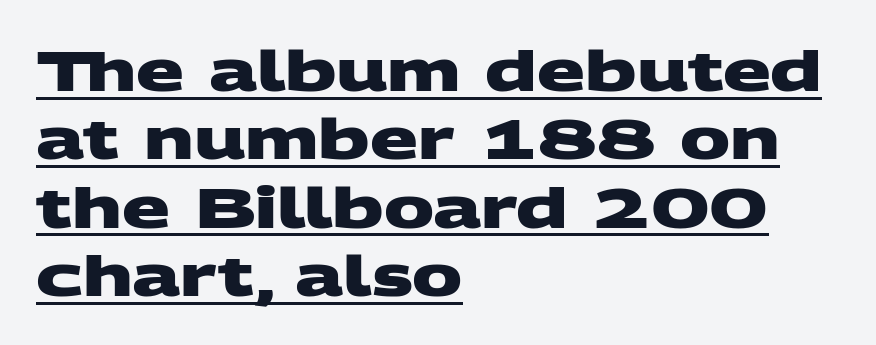
The rendering uses the underline text-decoration. This sample has the flowing, uneven cadence of proportional lettering. The rendering uses a bold face; every stroke is thick and dark. The text block is weighted toward the left margin, trailing off unevenly rightward. A sans-serif font was chosen for this passage.
